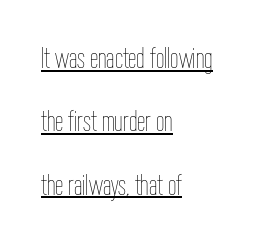
Q: Is the text bold? A: No.
Q: Is the text italic (slanted)? A: No, it is upright.
Q: Is the text underlined? A: Yes.
Q: How is the paragraph aligned? A: Left-aligned.
Q: Is the spacing between letters normal or unusually wide? A: Normal.
Q: Is the spacing between lines tight, normal or loose? A: Loose.
Q: Width (condensed, normal, or wide)? A: Condensed.
Q: Stroke contrast? A: Low.
Q: x-height? A: Medium.
Q: Monospaced? A: No.
